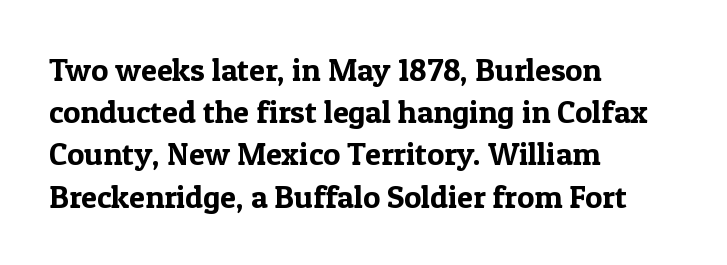
You can tell from the footed stems that serif type was used. Quick note: not italic, upright. Observe the ordinary spacing: letters are neighbours, not strangers. The passage is arranged the way most books set body copy — flush left. You could not count columns in this text — the font is proportionally spaced. The space directly below the letters is spotless.
